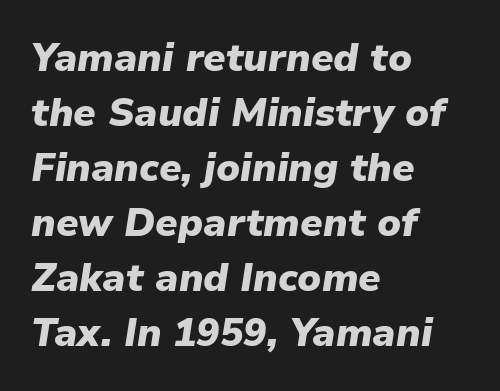
The image shows 39 px heavy type, italic (leaning right); set left-aligned, normal line spacing (1.41x), normal letter spacing, not underlined; low stroke contrast and a medium x-height.
